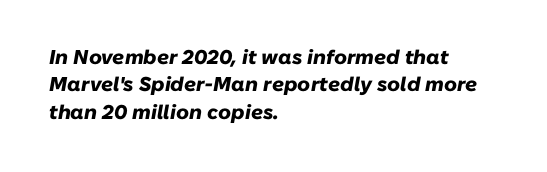
Q: Is the text bold? A: Yes.
Q: Is the text italic (slanted)? A: Yes, it leans right by about 10 degrees.
Q: Is the text underlined? A: No.
Q: How is the paragraph aligned? A: Left-aligned.
Q: Is the spacing between letters normal or unusually wide? A: Normal.
Q: Is the spacing between lines tight, normal or loose? A: Normal.
